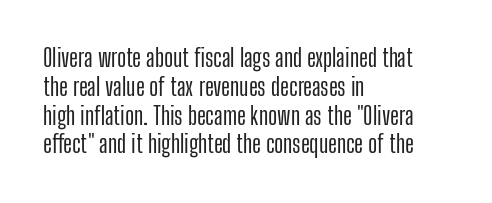
{"italic": "no", "underline": "no", "align": "left", "line_spacing_ratio": 1.2, "letter_spacing": "normal", "letter_spacing_em": 0.0, "glyph_px": 24}
